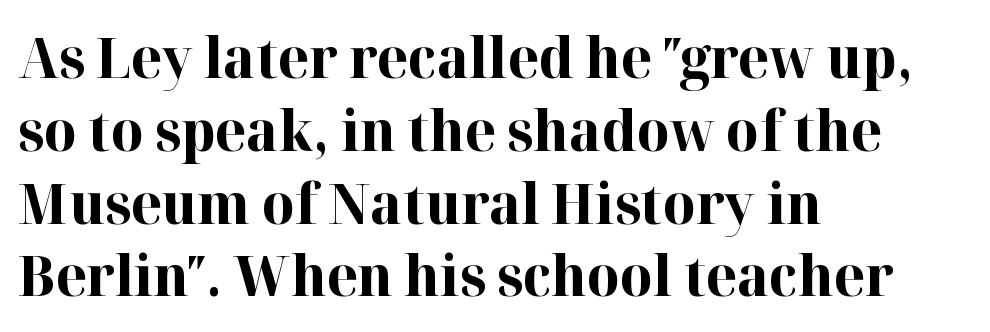
The image shows 56 px bold serif type, upright; set left-aligned, normal line spacing (1.3x), normal letter spacing, not underlined; high stroke contrast and a medium x-height.
